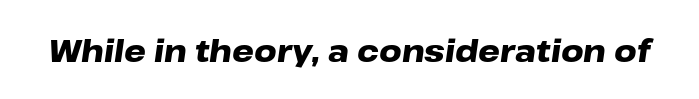
{"italic": "yes", "lean": "right", "slant_degrees": 8, "bold": "yes", "weight": "heavy", "width": "wide", "stroke_contrast": "low", "x_height": "medium", "monospaced": "no", "underline": "no", "letter_spacing": "normal", "letter_spacing_em": 0.0, "glyph_px": 31}
